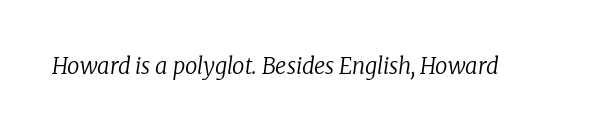
Q: Is the text bold? A: No.
Q: Is the text italic (slanted)? A: Yes, it leans right by about 8 degrees.
Q: Is the text underlined? A: No.
Q: Is the spacing between letters normal or unusually wide? A: Normal.
